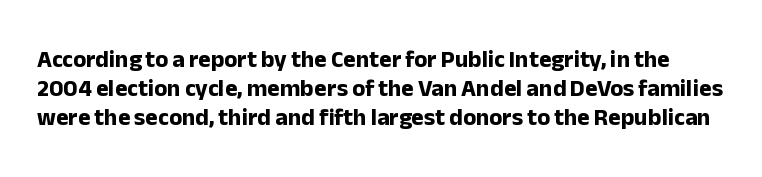
The image shows 24 px bold type, upright; set line spacing 1.2x, normal letter spacing, not underlined.
